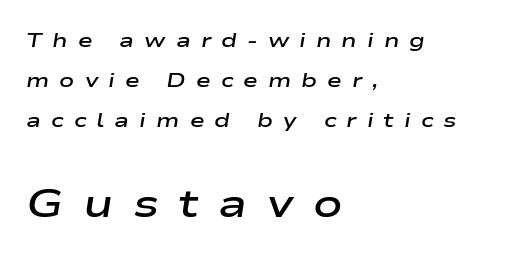
{"italic": "yes", "lean": "right", "slant_degrees": 9, "bold": "semi", "weight": "semibold", "width": "wide", "stroke_contrast": "low", "x_height": "medium", "monospaced": "no", "underline": "no", "align": "left", "line_spacing": "loose", "line_spacing_ratio": 1.99, "letter_spacing": "wide", "letter_spacing_em": 0.5, "larger_block": "second", "size_ratio": 1.95, "glyph_px": 39}
